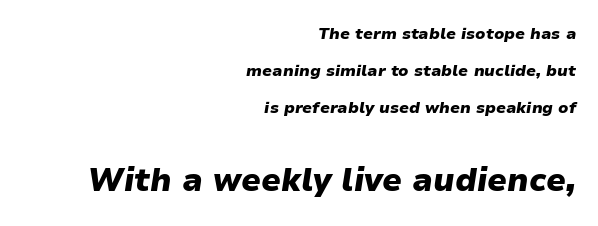
Q: Is the text bold? A: Yes.
Q: Is the text italic (slanted)? A: Yes, it leans right by about 9 degrees.
Q: Is the text underlined? A: No.
Q: How is the paragraph aligned? A: Right-aligned.
Q: Is the spacing between letters normal or unusually wide? A: Normal.
Q: Is the spacing between lines tight, normal or loose? A: Loose.
Q: Which block of text is set in a larger size, the first (top) or the second (bottom)? A: The second (bottom) one.
Q: Width (condensed, normal, or wide)? A: Normal.
Q: Stroke contrast? A: Low.
Q: x-height? A: Medium.
Q: Monospaced? A: No.
